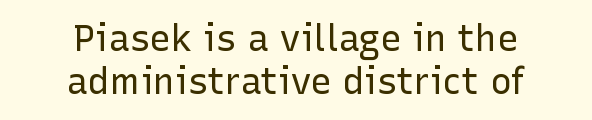
Q: Is the text bold? A: No.
Q: Is the text italic (slanted)? A: No, it is upright.
Q: Is the typeface a serif or a sans-serif typeface? A: Sans-serif.
Q: Is the text underlined? A: No.
Q: How is the paragraph aligned? A: Centered.
Q: Is the spacing between letters normal or unusually wide? A: Normal.
Q: Width (condensed, normal, or wide)? A: Normal.
Q: Stroke contrast? A: Low.
Q: x-height? A: Medium.
Q: Monospaced? A: No.
